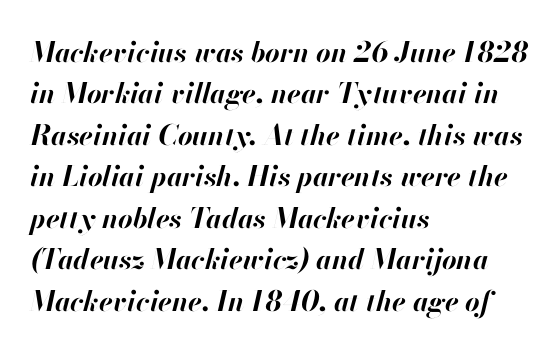
The passage shown has conventional tracking throughout. You'd pick this weight for a headline — it's a proper bold. There's an unmistakable incline to the writing here. Underline: absent. Is this a fixed-width face? No — the glyphs have proportional, varying widths. The lines are quadded left.
